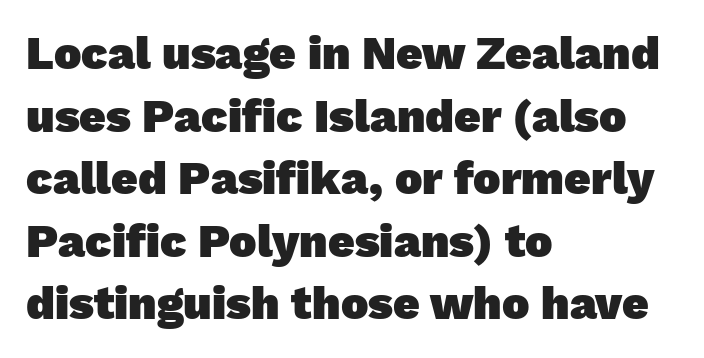
Q: Is the text bold? A: Yes.
Q: Is the typeface a serif or a sans-serif typeface? A: Sans-serif.
Q: Is the text underlined? A: No.
Q: How is the paragraph aligned? A: Left-aligned.
Q: Is the spacing between letters normal or unusually wide? A: Normal.
Q: Is the spacing between lines tight, normal or loose? A: Normal.
Q: Width (condensed, normal, or wide)? A: Normal.
Q: Stroke contrast? A: Low.
Q: x-height? A: Medium.
Q: Monospaced? A: No.
